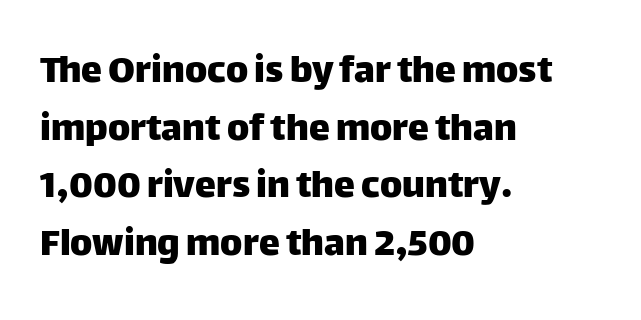
Glyph-to-glyph distance matches everyday printed text. This rendering uses left alignment, leaving the right contour irregular. The lines sit at an ordinary, default distance from one another. This sample has the flowing, uneven cadence of proportional lettering. Nobody drew a line under any word here. When letters stand straight like this, we call the style roman or upright.
